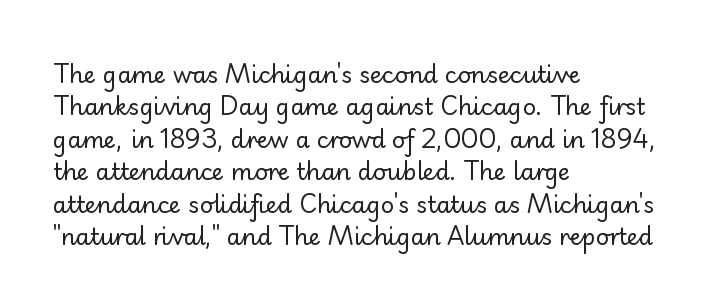
{"italic": "no", "bold": "no", "underline": "no", "align": "left", "line_spacing": "normal", "line_spacing_ratio": 1.41, "letter_spacing": "normal", "letter_spacing_em": 0.0, "glyph_px": 23}
